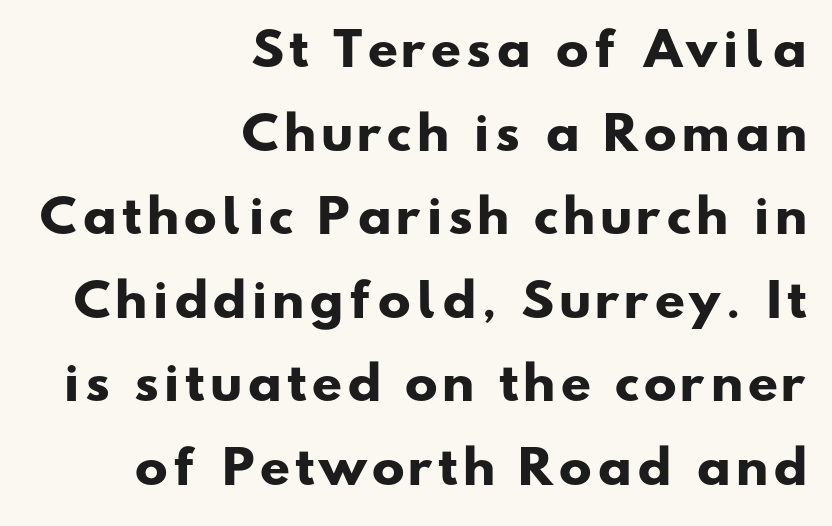
Strokes here are thick enough to call this a true bold. How would I describe the line gaps? Wide and relaxed. Is the block centered? No — it sits flush against the right margin. Lines of text with bare space underneath. Is this a fixed-width face? No — the glyphs have proportional, varying widths. The typeface chosen for these lines omits serifs.
